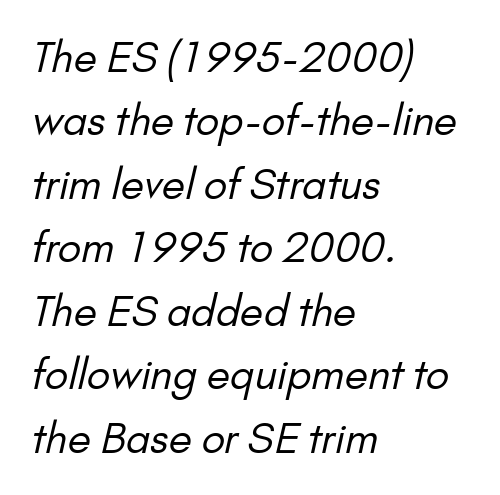
Is this a fixed-width face? No — the glyphs have proportional, varying widths. Teacher's note: observe the even left margin — that is flush-left alignment. The typesetting does not lean heavy: it is not bold. A typesetter would call this zero additional tracking. Each row of text sits above clean, open space. Font category for this specimen: sans-serif.
